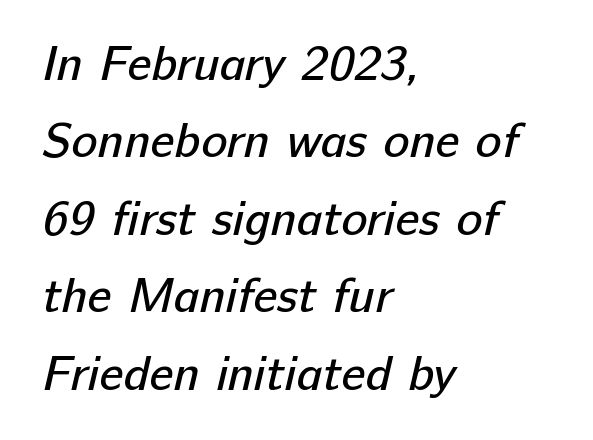
If you drew a ruler down the left edge, every line would touch it. Looks like regular typesetting: each glyph gets only the width it needs. Typographically, this falls in the sans-serif category. In terms of leading, this rendering sits right in the middle.
